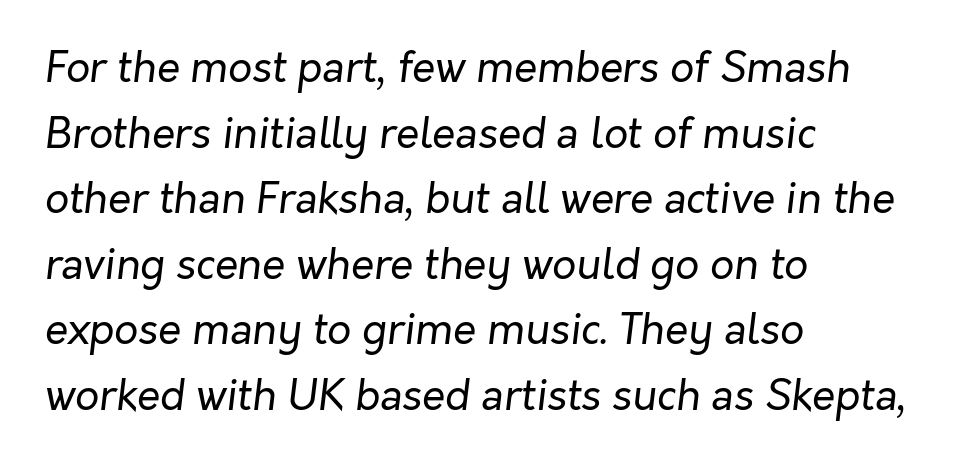
Q: Is the text bold? A: No.
Q: Is the text italic (slanted)? A: Yes, it leans right by about 7 degrees.
Q: Is the text underlined? A: No.
Q: How is the paragraph aligned? A: Left-aligned.
Q: Is the spacing between letters normal or unusually wide? A: Normal.
Q: Is the spacing between lines tight, normal or loose? A: Normal.
Q: Width (condensed, normal, or wide)? A: Normal.
Q: Stroke contrast? A: Low.
Q: x-height? A: Medium.
Q: Monospaced? A: No.
